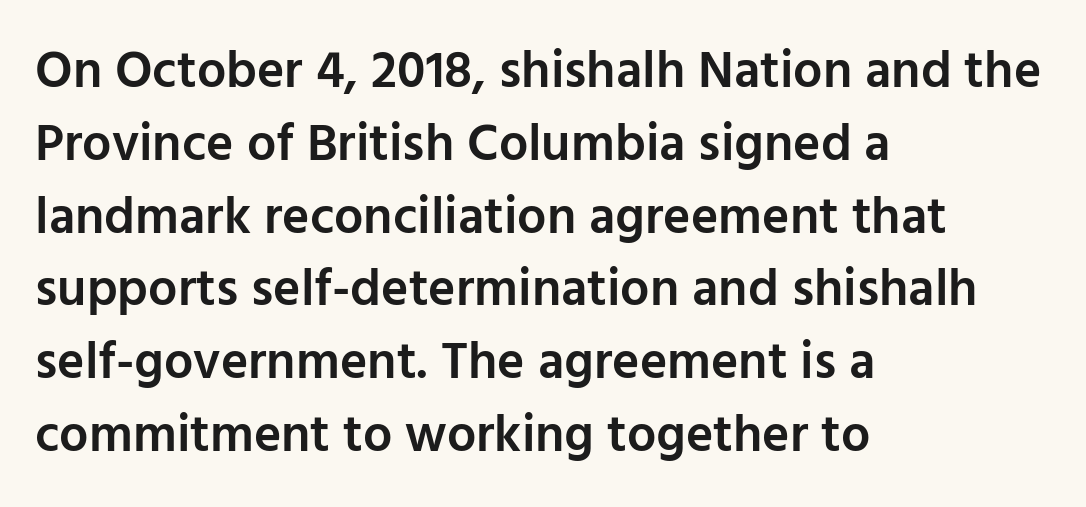
Q: Is the text bold? A: Semi-bold.
Q: Is the text italic (slanted)? A: No, it is upright.
Q: Is the typeface a serif or a sans-serif typeface? A: Sans-serif.
Q: Is the text underlined? A: No.
Q: How is the paragraph aligned? A: Left-aligned.
Q: Is the spacing between letters normal or unusually wide? A: Normal.
Q: Is the spacing between lines tight, normal or loose? A: Normal.
Q: Width (condensed, normal, or wide)? A: Normal.
Q: Stroke contrast? A: Low.
Q: x-height? A: Medium.
Q: Monospaced? A: No.
